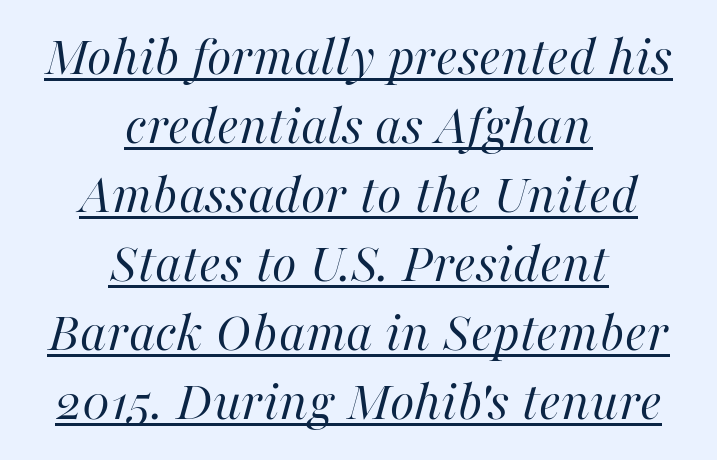
{"italic": "yes", "lean": "right", "slant_degrees": 16, "bold": "no", "weight": "regular", "width": "normal", "stroke_contrast": "high", "x_height": "medium", "monospaced": "no", "underline": "yes", "align": "center", "line_spacing_ratio": 1.21, "letter_spacing": "normal", "letter_spacing_em": 0.0, "glyph_px": 57}
